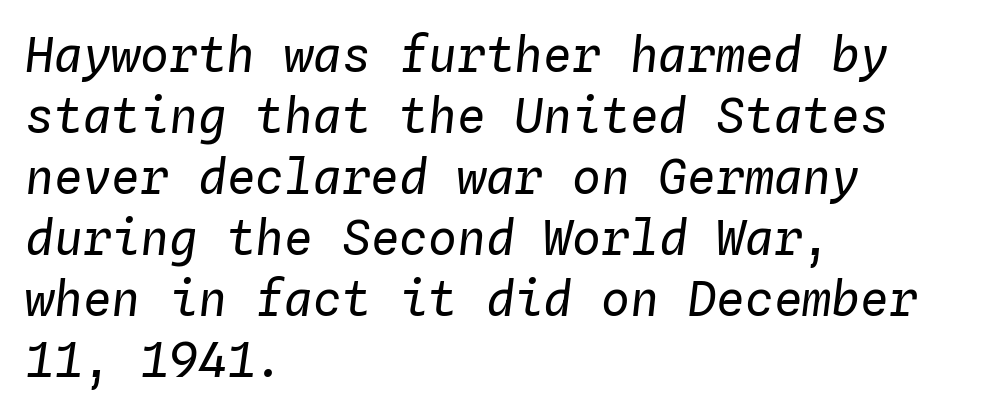
A clean baseline with only descenders dipping below it. Spacing verdict: monospaced, one width for all characters. Would a proofreader flag this as italicized? Yes. Does the leading feel generous? No, just average.
